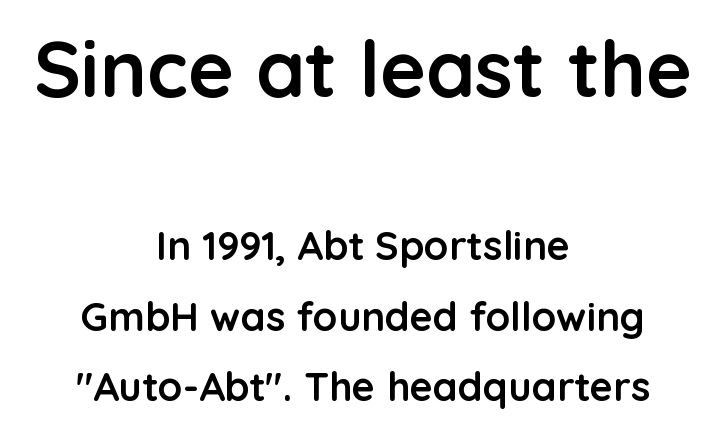
Posture: upright roman. Character widths vary here, with narrow letters taking less room than wide ones. Only glyphs here, with clear space below each row. Character size in the leading block exceeds that of the trailing block.
